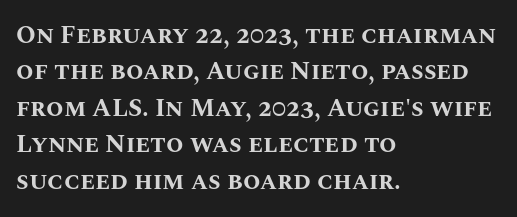
The image shows 25 px bold type, upright; set left-aligned, normal line spacing (1.46x), normal letter spacing, not underlined.
